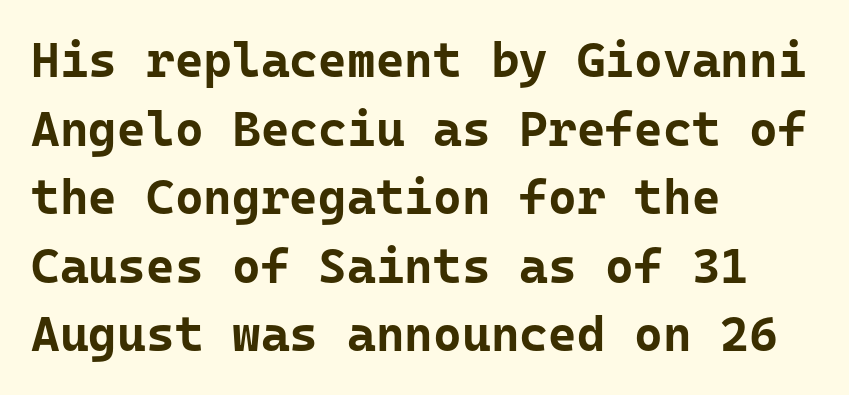
Q: Is the text bold? A: Yes.
Q: Is the text italic (slanted)? A: No, it is upright.
Q: Is the typeface a serif or a sans-serif typeface? A: Sans-serif.
Q: Is the text underlined? A: No.
Q: How is the paragraph aligned? A: Left-aligned.
Q: Is the spacing between letters normal or unusually wide? A: Normal.
Q: Is the spacing between lines tight, normal or loose? A: Normal.
Q: Width (condensed, normal, or wide)? A: Normal.
Q: Stroke contrast? A: Low.
Q: x-height? A: Medium.
Q: Monospaced? A: Yes.
